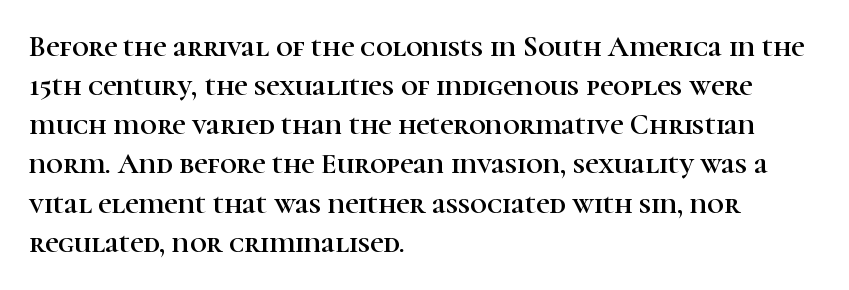
The image shows 29 px serif type, upright; set left-aligned, normal line spacing (1.35x), normal letter spacing, not underlined; high stroke contrast and a medium x-height.
